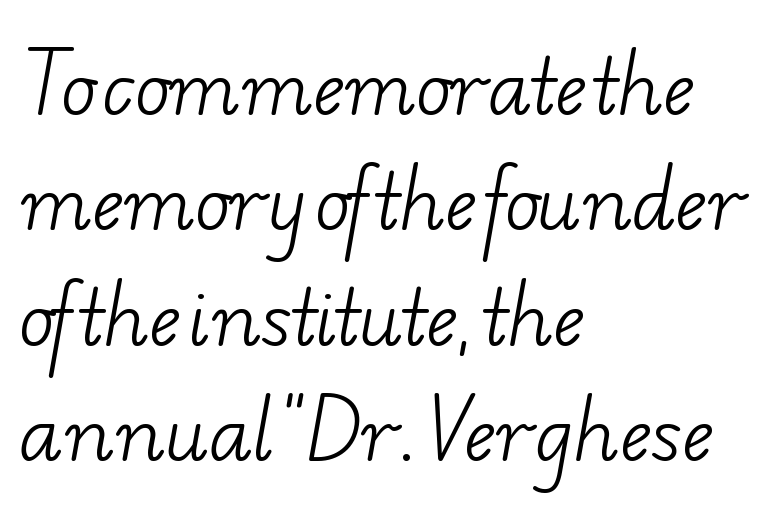
{"serif": "yes", "bold": "no", "weight": "light", "width": "wide", "stroke_contrast": "low", "x_height": "small", "monospaced": "no", "underline": "no", "align": "left", "line_spacing": "normal", "line_spacing_ratio": 1.56, "letter_spacing": "normal", "letter_spacing_em": 0.0, "glyph_px": 74}
